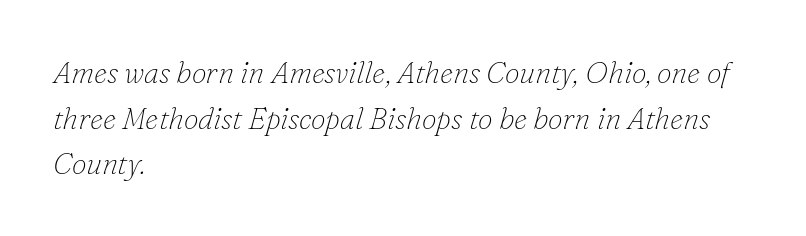
Rule under the text: the space is simply empty. Is this a fixed-width face? No — the glyphs have proportional, varying widths. Stems here are at most as thick as an everyday book face. The rag falls on the right side of this text block. Every character sits at an angle, as italics do. The type is set solid horizontally, with unmodified tracking.
